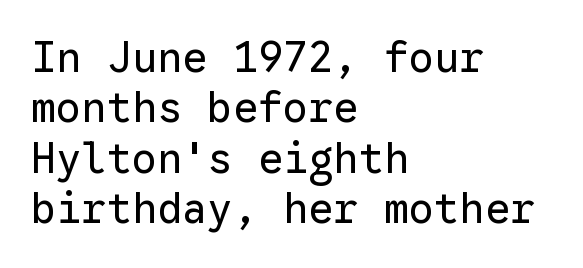
The image shows 42 px regular-weight sans-serif type, upright, monospaced; set left-aligned, line spacing 1.2x, normal letter spacing, not underlined; low stroke contrast and a medium x-height.
